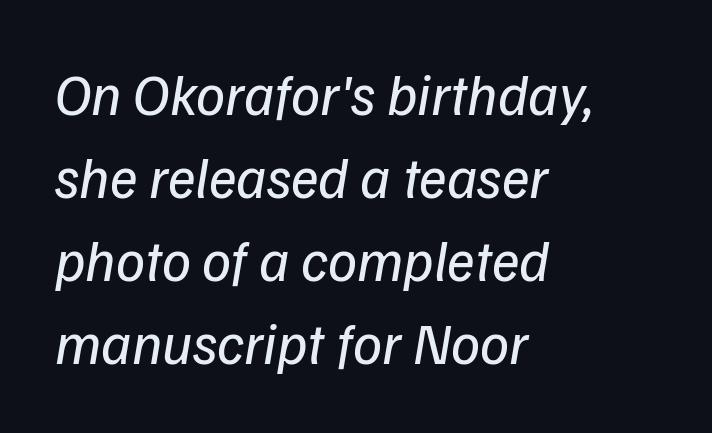
Q: Is the text bold? A: No.
Q: Is the typeface a serif or a sans-serif typeface? A: Sans-serif.
Q: Is the text underlined? A: No.
Q: How is the paragraph aligned? A: Left-aligned.
Q: Is the spacing between letters normal or unusually wide? A: Normal.
Q: Is the spacing between lines tight, normal or loose? A: Normal.
Q: Width (condensed, normal, or wide)? A: Normal.
Q: Stroke contrast? A: Low.
Q: x-height? A: Medium.
Q: Monospaced? A: No.
